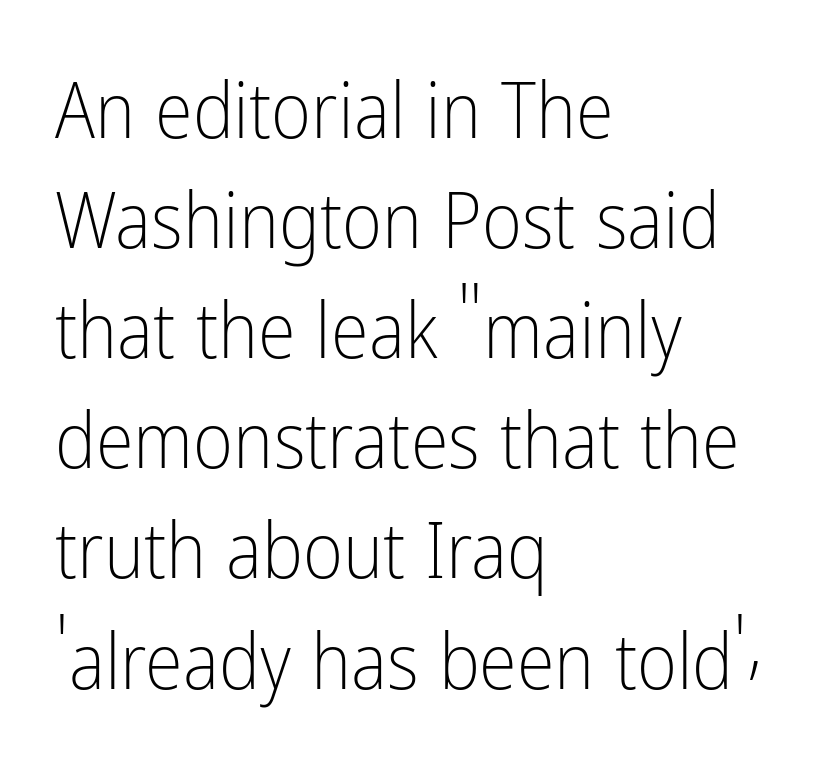
Q: Is the text bold? A: No.
Q: Is the text italic (slanted)? A: No, it is upright.
Q: Is the typeface a serif or a sans-serif typeface? A: Sans-serif.
Q: Is the text underlined? A: No.
Q: How is the paragraph aligned? A: Left-aligned.
Q: Is the spacing between letters normal or unusually wide? A: Normal.
Q: Is the spacing between lines tight, normal or loose? A: Normal.
Q: Width (condensed, normal, or wide)? A: Condensed.
Q: Stroke contrast? A: Low.
Q: x-height? A: Medium.
Q: Monospaced? A: No.
